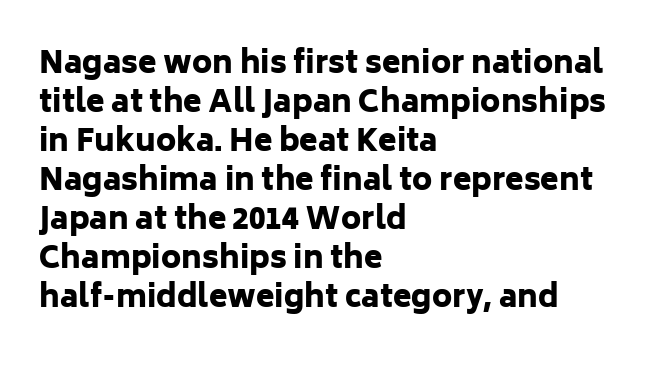
Tall strokes in this sample are plumb rather than angled. Only glyphs here, with clear space below each row. Looks like regular typesetting: each glyph gets only the width it needs. The face used here has the dense, thick strokes of a bold.
